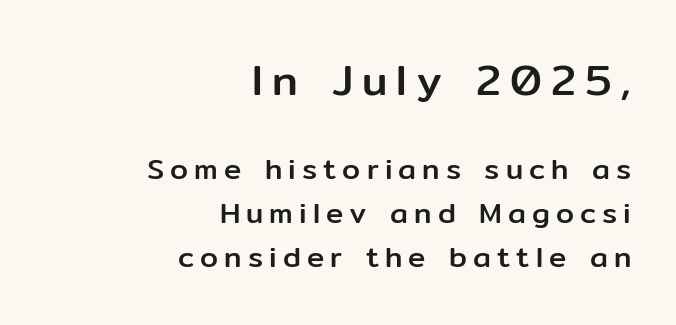
{"serif": "no", "italic": "no", "width": "normal", "stroke_contrast": "low", "x_height": "medium", "monospaced": "no", "underline": "no", "align": "right", "line_spacing": "normal", "line_spacing_ratio": 1.52, "letter_spacing": "wide", "letter_spacing_em": 0.21, "larger_block": "first", "size_ratio": 1.48, "glyph_px": 43}
